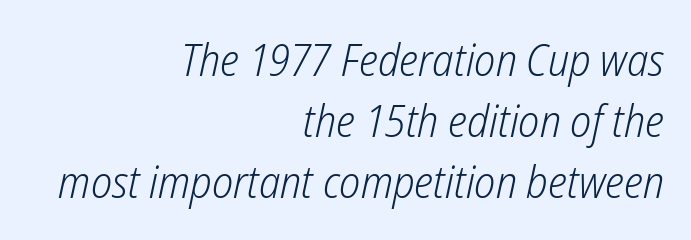
{"italic": "yes", "lean": "right", "slant_degrees": 12, "bold": "no", "weight": "light", "width": "condensed", "stroke_contrast": "low", "x_height": "medium", "monospaced": "no", "underline": "no", "align": "right", "line_spacing": "normal", "line_spacing_ratio": 1.36, "letter_spacing": "normal", "letter_spacing_em": 0.0, "glyph_px": 45}
